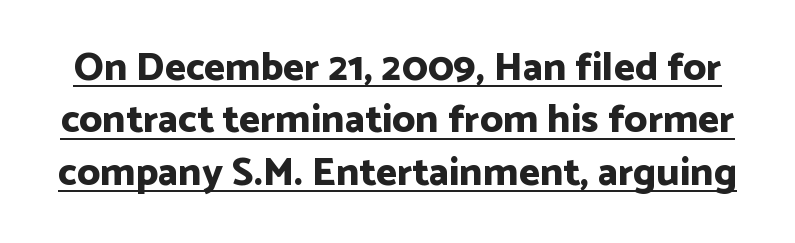
{"serif": "no", "italic": "no", "bold": "yes", "weight": "bold", "width": "normal", "stroke_contrast": "low", "x_height": "medium", "monospaced": "no", "underline": "yes", "line_spacing": "normal", "line_spacing_ratio": 1.31, "letter_spacing": "normal", "letter_spacing_em": 0.0, "glyph_px": 40}
